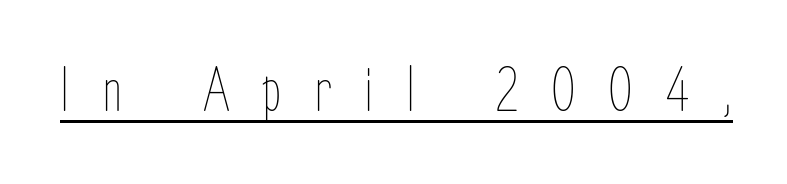
Q: Is the text bold? A: No.
Q: Is the text italic (slanted)? A: No, it is upright.
Q: Is the text underlined? A: Yes.
Q: Is the spacing between letters normal or unusually wide? A: Unusually wide.
Q: Width (condensed, normal, or wide)? A: Condensed.
Q: Stroke contrast? A: Low.
Q: x-height? A: Medium.
Q: Monospaced? A: No.
